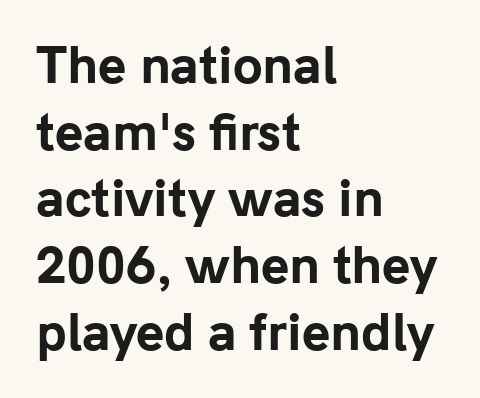
The image shows 48 px bold sans-serif type, upright; set left-aligned, normal line spacing (1.39x), normal letter spacing, not underlined; low stroke contrast and a medium x-height.
